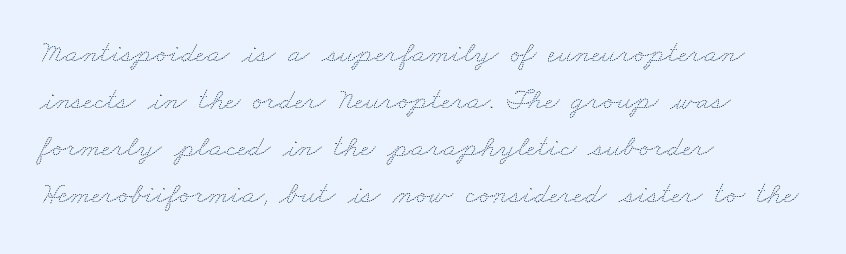
Observe the ordinary spacing: letters are neighbours, not strangers. Regarding leading, the lines here are spaced in the standard way. Horizontally, the lines are justified to the leading edge only. Unbolded letterforms with no extra heft. The strip under each line holds only bare page. This sample has the flowing, uneven cadence of proportional lettering.
